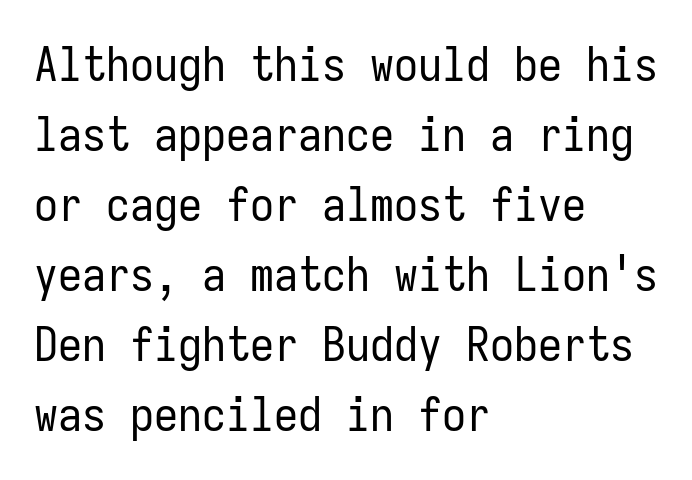
These lines keep a tight, regular rhythm from letter to letter. Does the lettering tilt? It doesn't — this is upright. Fixed-width glyphs throughout — classic coding-font behaviour. Summary of weight: not heavy and not bold. The zone under the glyphs is completely vacant. The lines in this sample share a left origin and differ only in where they stop.
